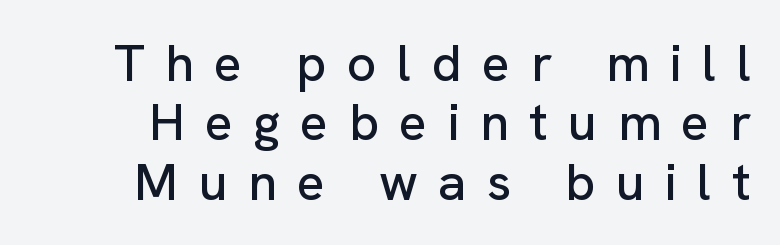
{"serif": "no", "italic": "no", "width": "normal", "stroke_contrast": "low", "x_height": "medium", "monospaced": "no", "underline": "no", "line_spacing": "tight", "line_spacing_ratio": 1.14, "letter_spacing": "wide", "letter_spacing_em": 0.39, "glyph_px": 52}
